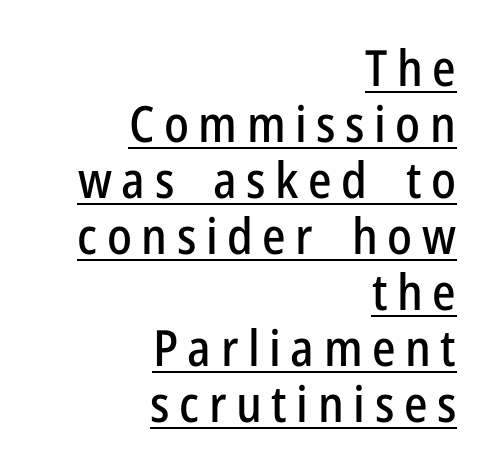
The image shows 50 px condensed sans-serif type, upright; set right-aligned, tight line spacing (1.12x), underlined; low stroke contrast and a medium x-height.
